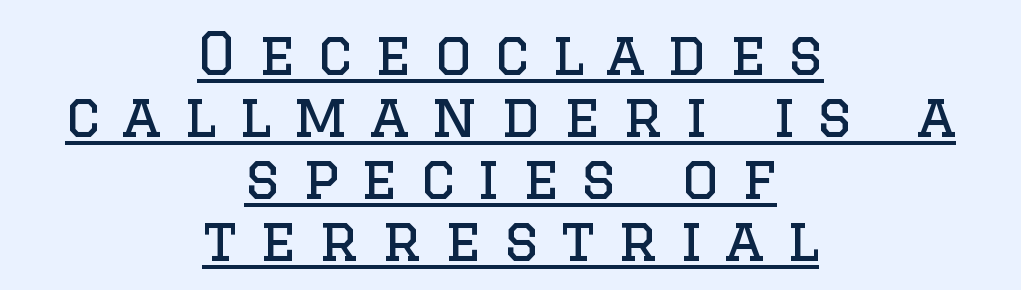
Q: Is the text bold? A: No.
Q: Is the text italic (slanted)? A: No, it is upright.
Q: Is the typeface a serif or a sans-serif typeface? A: Serif.
Q: Is the text underlined? A: Yes.
Q: How is the paragraph aligned? A: Centered.
Q: Is the spacing between letters normal or unusually wide? A: Unusually wide.
Q: Is the spacing between lines tight, normal or loose? A: Tight.
Q: Width (condensed, normal, or wide)? A: Normal.
Q: Stroke contrast? A: Low.
Q: x-height? A: Large.
Q: Monospaced? A: No.
